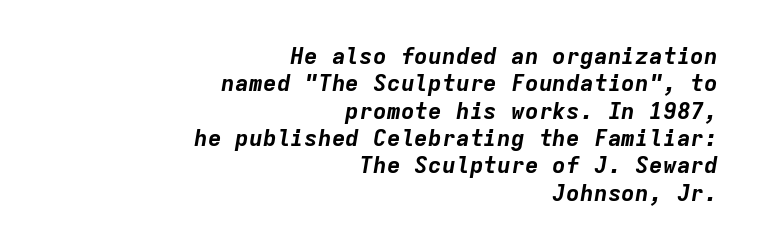
This sample is right-justified, so line beginnings fall wherever the words allow. Emphasis by weight is at full strength: bold. The text carries the slant typical of an italic or oblique font. Default kerning and tracking; the words read as compact shapes. Each row of text sits above clean, open space.
